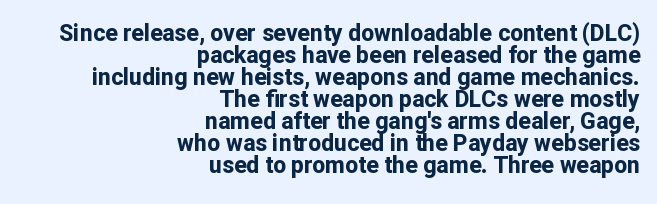
{"italic": "no", "bold": "yes", "underline": "no", "align": "right", "line_spacing": "tight", "line_spacing_ratio": 0.96, "letter_spacing": "normal", "letter_spacing_em": 0.0, "glyph_px": 23}
